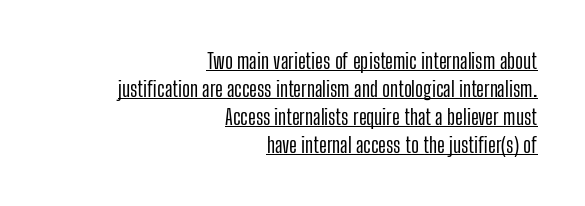
The image shows 21 px text type, upright; set right-aligned, normal line spacing (1.33x), normal letter spacing, underlined.
